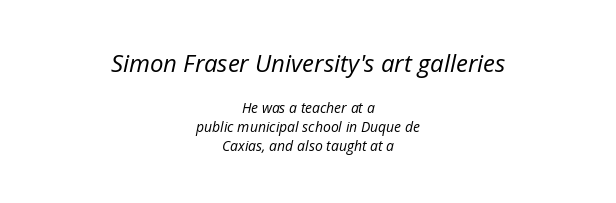
{"italic": "yes", "lean": "right", "slant_degrees": 12, "bold": "no", "underline": "no", "align": "center", "line_spacing": "normal", "line_spacing_ratio": 1.37, "letter_spacing": "normal", "letter_spacing_em": 0.0, "larger_block": "first", "size_ratio": 1.71, "glyph_px": 24}
